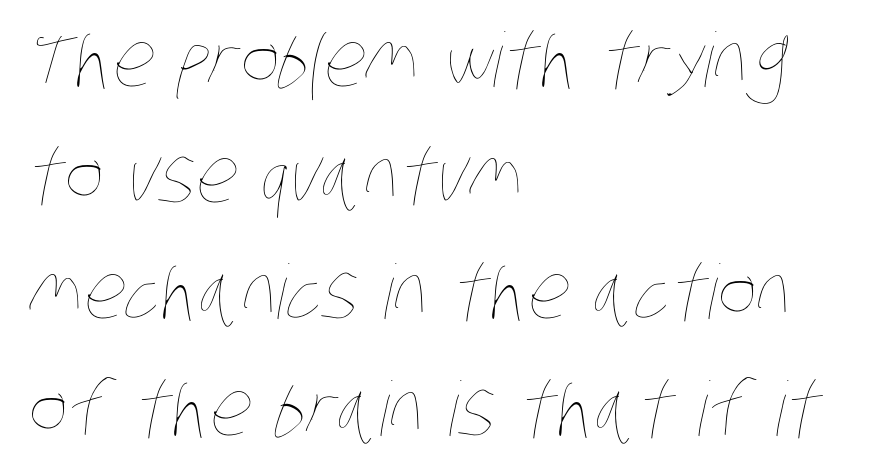
{"bold": "no", "weight": "thin", "width": "condensed", "stroke_contrast": "low", "x_height": "large", "monospaced": "no", "underline": "no", "align": "left", "line_spacing": "normal", "line_spacing_ratio": 1.55, "letter_spacing": "normal", "letter_spacing_em": 0.0, "glyph_px": 75}
